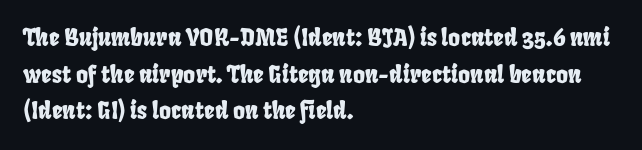
Caption: multi-line text, flush left, ragged right. Only glyphs here, with clear space below each row. Vertically, the passage feels balanced, rows spaced as you'd expect. Here the glyphs are tracked normally, forming tight word shapes.
